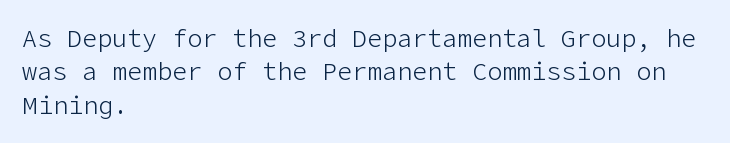
{"italic": "no", "bold": "no", "underline": "no", "align": "left", "line_spacing": "normal", "line_spacing_ratio": 1.34, "letter_spacing": "normal", "letter_spacing_em": 0.0, "glyph_px": 25}
